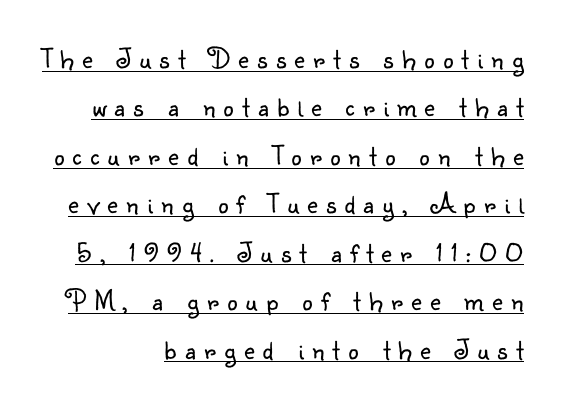
{"serif": "no", "italic": "no", "bold": "no", "weight": "light", "width": "normal", "stroke_contrast": "low", "x_height": "small", "monospaced": "no", "underline": "yes", "line_spacing": "normal", "line_spacing_ratio": 1.67, "letter_spacing": "wide", "letter_spacing_em": 0.29, "glyph_px": 29}
